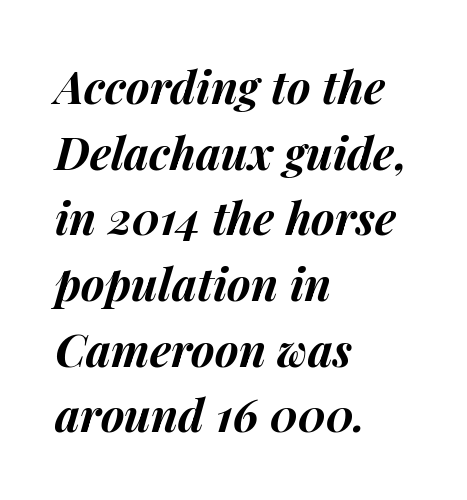
Underlining? Definitely not there. Compared with an ordinary text face, these strokes are far heavier — a full bold. Does the leading feel generous? No, just average. Inter-character spacing is left at the font's built-in metrics.
